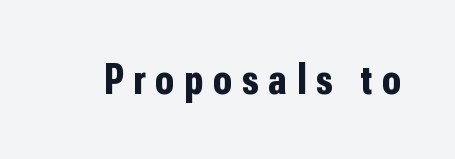
The image shows 43 px bold, condensed sans-serif type, upright; set unusually wide letter spacing (+0.23 em), not underlined; low stroke contrast and a medium x-height.
